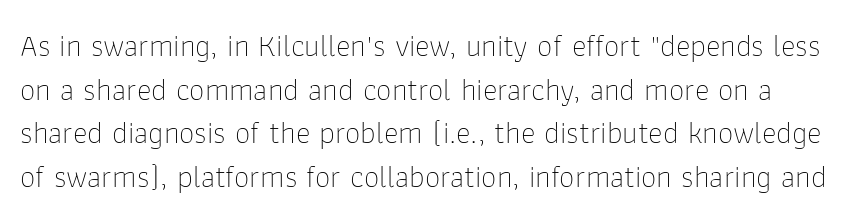
Rendered with straight, roman letterforms. Unlike a traditional serif, this face leaves its strokes unadorned. Character widths vary here, with narrow letters taking less room than wide ones. Is the letter spacing exaggerated? No — it looks like the ordinary default. The line-height multiplier appears to be the usual default.
